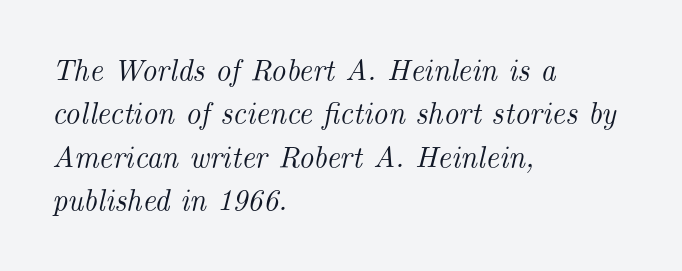
The image shows 30 px serif type, italic (leaning right); set left-aligned, normal line spacing (1.45x), normal letter spacing, not underlined; medium stroke contrast and a small x-height.
